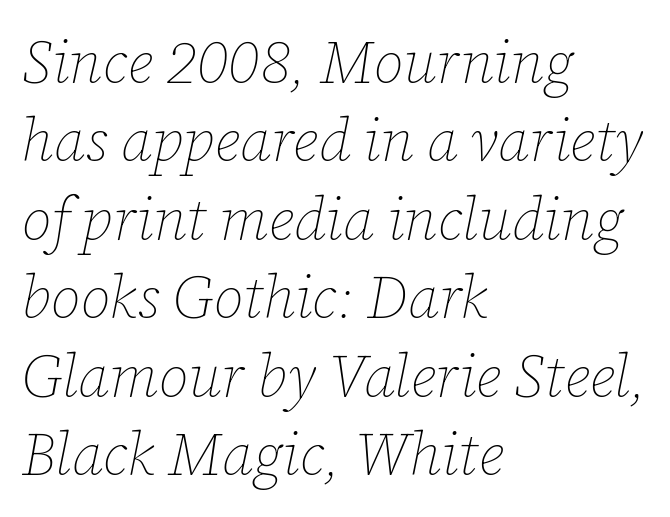
Each word holds together tightly as a unit, with standard inter-letter gaps. Each row of text sits above clean, open space. The font's italic variant was chosen for this text. These lines sit exactly where default settings would place them.
